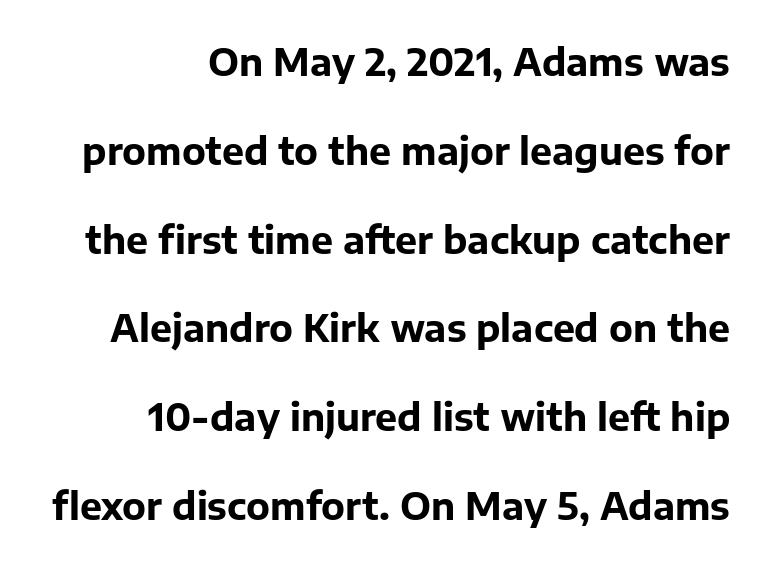
The image shows 37 px bold sans-serif type, upright; set right-aligned, loose line spacing (2.4x), normal letter spacing, not underlined; low stroke contrast and a medium x-height.
